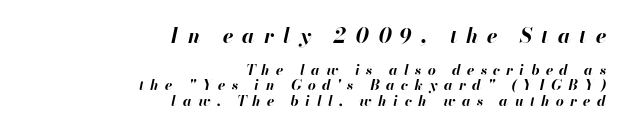
Q: Is the text bold? A: Yes.
Q: Is the text italic (slanted)? A: Yes, it leans right by about 13 degrees.
Q: Is the text underlined? A: No.
Q: How is the paragraph aligned? A: Right-aligned.
Q: Is the spacing between letters normal or unusually wide? A: Unusually wide.
Q: Is the spacing between lines tight, normal or loose? A: Tight.
Q: Which block of text is set in a larger size, the first (top) or the second (bottom)? A: The first (top) one.
